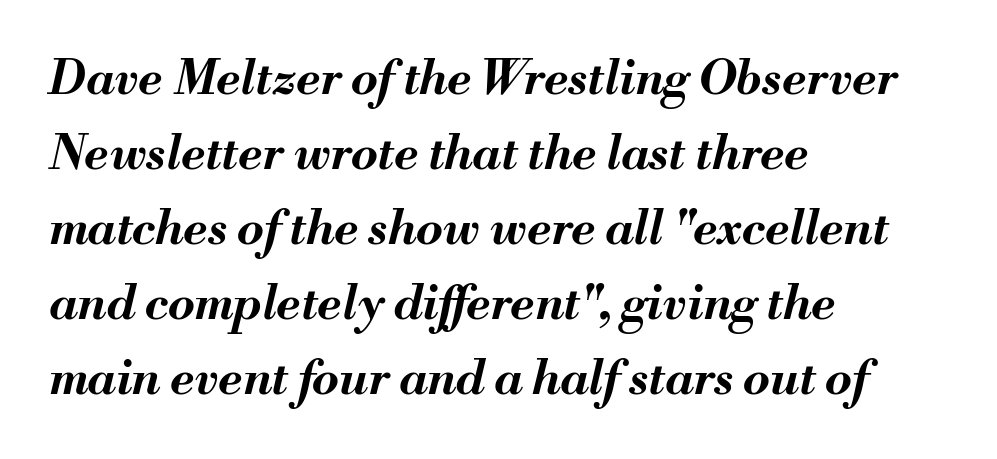
The image shows 48 px bold type, italic (leaning right); set left-aligned, normal line spacing (1.56x), normal letter spacing, not underlined; medium stroke contrast and a small x-height.
